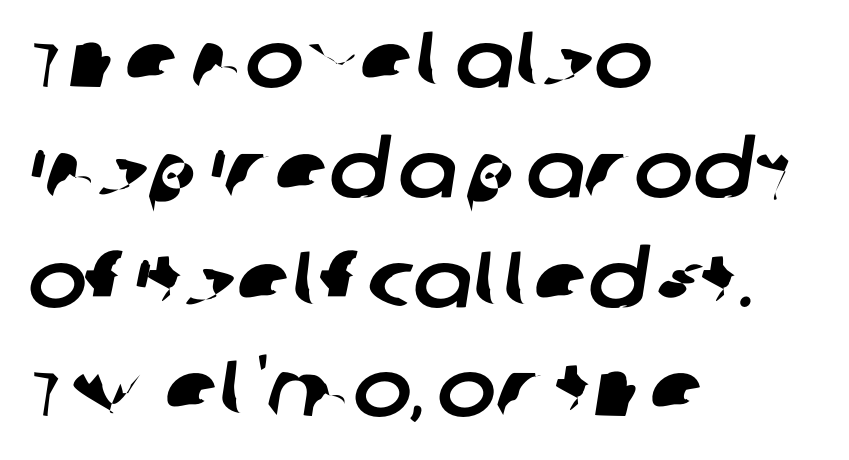
{"serif": "no", "width": "normal", "stroke_contrast": "low", "x_height": "large", "monospaced": "no", "underline": "no", "align": "left", "line_spacing": "normal", "line_spacing_ratio": 1.39, "letter_spacing": "normal", "letter_spacing_em": 0.0, "glyph_px": 79}
